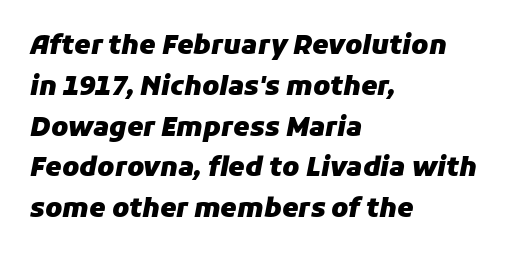
{"italic": "yes", "lean": "right", "slant_degrees": 11, "bold": "yes", "underline": "no", "align": "left", "line_spacing": "normal", "line_spacing_ratio": 1.57, "letter_spacing": "normal", "letter_spacing_em": 0.0, "glyph_px": 26}
